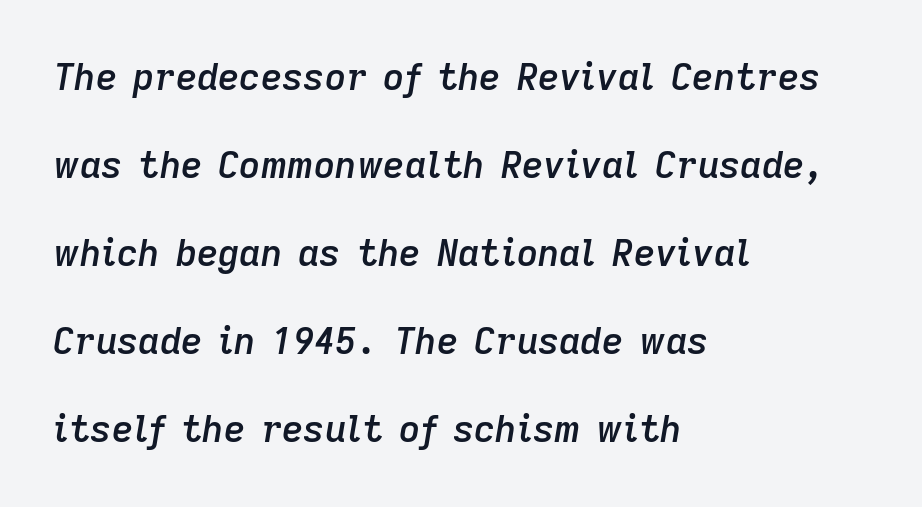
{"italic": "yes", "lean": "right", "slant_degrees": 9, "bold": "semi", "weight": "semibold", "width": "normal", "stroke_contrast": "low", "x_height": "medium", "monospaced": "no", "underline": "no", "align": "left", "line_spacing": "loose", "line_spacing_ratio": 2.38, "letter_spacing": "normal", "letter_spacing_em": 0.0, "glyph_px": 37}
